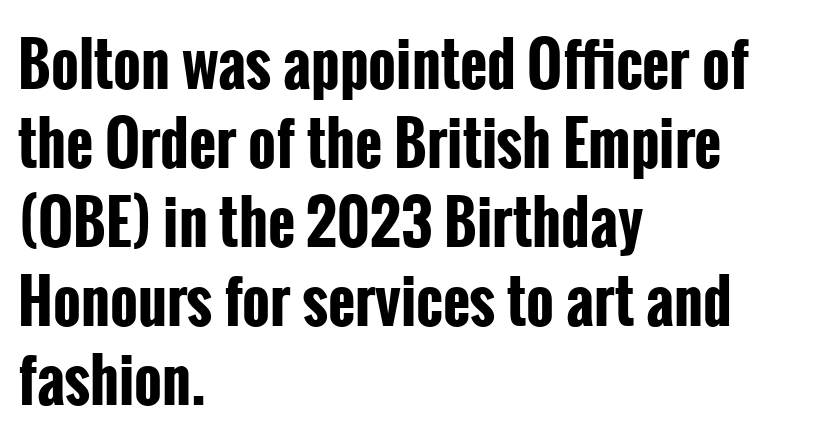
Q: Is the text bold? A: Yes.
Q: Is the text italic (slanted)? A: No, it is upright.
Q: Is the typeface a serif or a sans-serif typeface? A: Sans-serif.
Q: Is the text underlined? A: No.
Q: How is the paragraph aligned? A: Left-aligned.
Q: Is the spacing between letters normal or unusually wide? A: Normal.
Q: Is the spacing between lines tight, normal or loose? A: Normal.
Q: Width (condensed, normal, or wide)? A: Condensed.
Q: Stroke contrast? A: Low.
Q: x-height? A: Medium.
Q: Monospaced? A: No.
